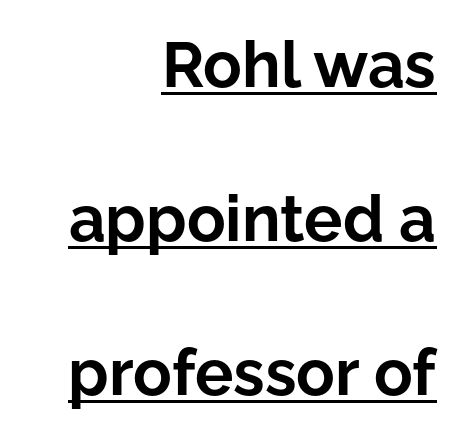
{"serif": "no", "italic": "no", "bold": "yes", "weight": "bold", "width": "normal", "stroke_contrast": "low", "x_height": "medium", "monospaced": "no", "underline": "yes", "align": "right", "line_spacing": "loose", "line_spacing_ratio": 2.41, "letter_spacing": "normal", "letter_spacing_em": 0.0, "glyph_px": 64}
